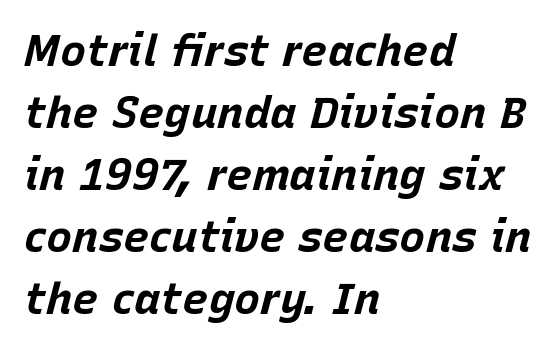
The image shows 44 px bold type, italic (leaning right); set left-aligned, normal line spacing (1.41x), normal letter spacing, not underlined; low stroke contrast and a large x-height.
